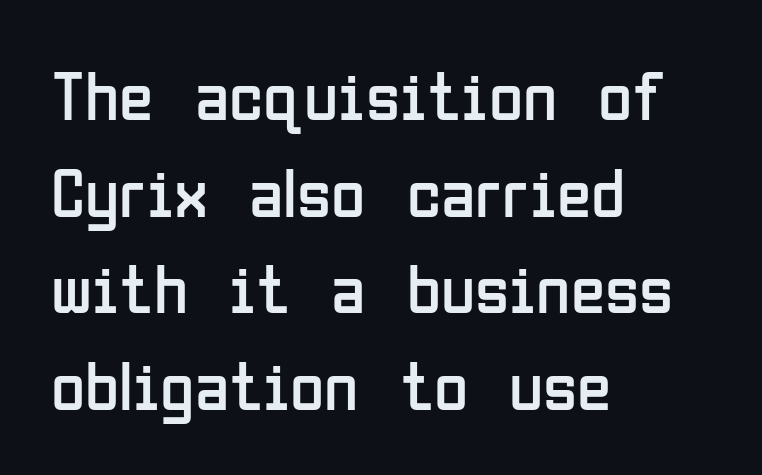
The leading is moderate, giving the passage an even texture. Are there feet on the stems? There aren't — it's a sans. Heaviness? Minimal to ordinary, like unemphasized prose. These lines were composed using upright roman letters. Character widths vary here, with narrow letters taking less room than wide ones. Is the block centered? No — it sits flush against the left margin.
